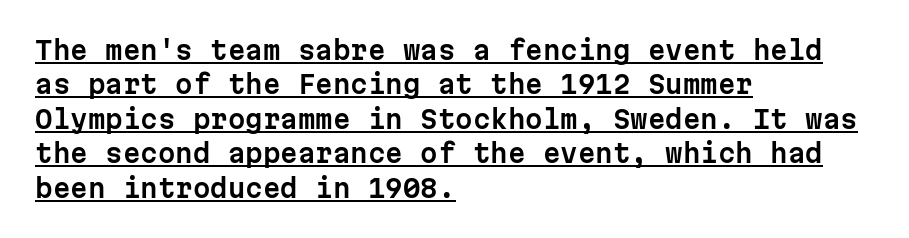
Tracking here is standard; glyphs follow each other at the usual distance. A baseline rule has been typeset under these characters. This rendering uses left alignment, leaving the right contour irregular. Every character sits straight up, as roman type does.
